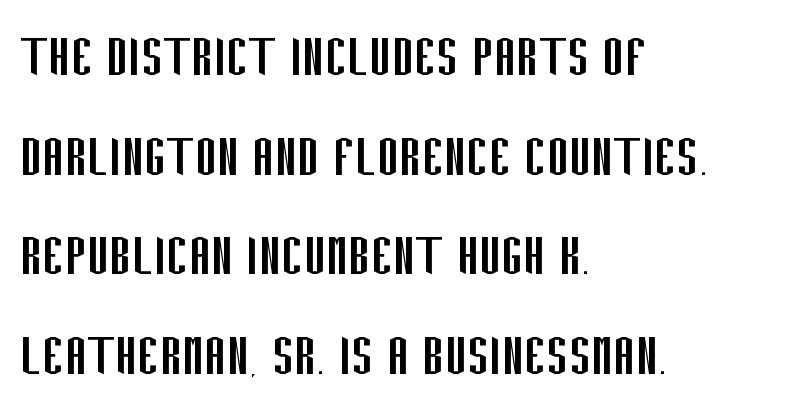
What kind of face is this? One without serifs — a sans. Casual observation: everything's shoved over to the left. The lettering holds an erect, upright posture throughout. The rendering uses natural spacing where letterforms have individual widths. Here the glyphs are tracked normally, forming tight word shapes.
